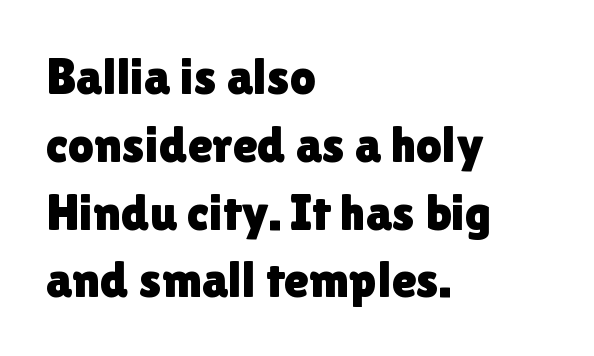
You could not count columns in this text — the font is proportionally spaced. Regarding leading, the lines here are spaced in the standard way. The area under the type is left untouched. Horizontal alignment here is leftward, the default for most running prose.
